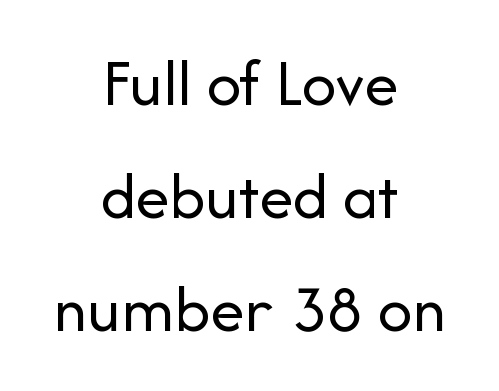
{"serif": "no", "italic": "no", "bold": "no", "weight": "regular", "width": "normal", "stroke_contrast": "low", "x_height": "medium", "monospaced": "no", "underline": "no", "align": "center", "line_spacing": "normal", "line_spacing_ratio": 1.66, "letter_spacing": "normal", "letter_spacing_em": 0.0, "glyph_px": 68}
